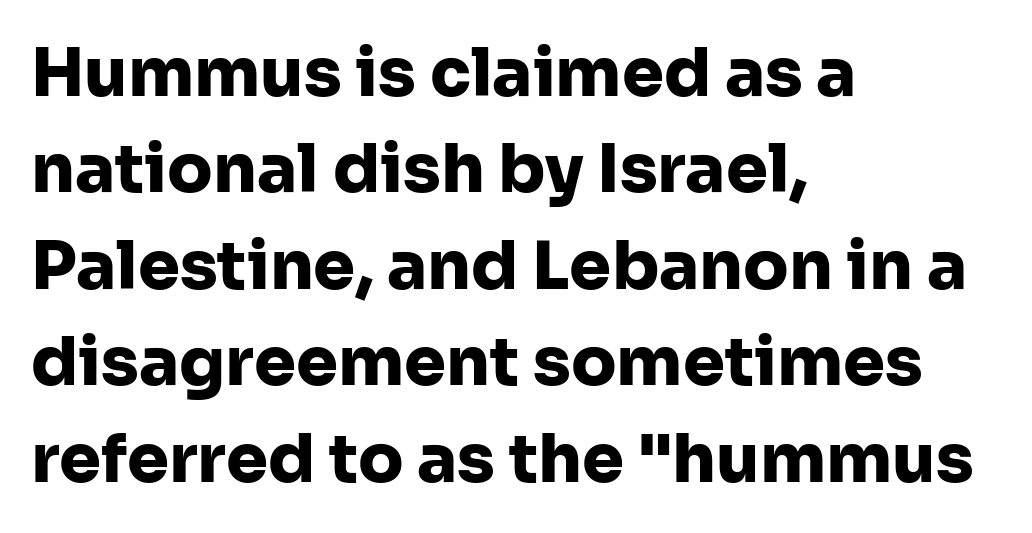
{"serif": "no", "italic": "no", "bold": "yes", "weight": "heavy", "width": "normal", "stroke_contrast": "low", "x_height": "medium", "monospaced": "no", "underline": "no", "align": "left", "line_spacing": "normal", "line_spacing_ratio": 1.44, "letter_spacing": "normal", "letter_spacing_em": 0.0, "glyph_px": 67}
